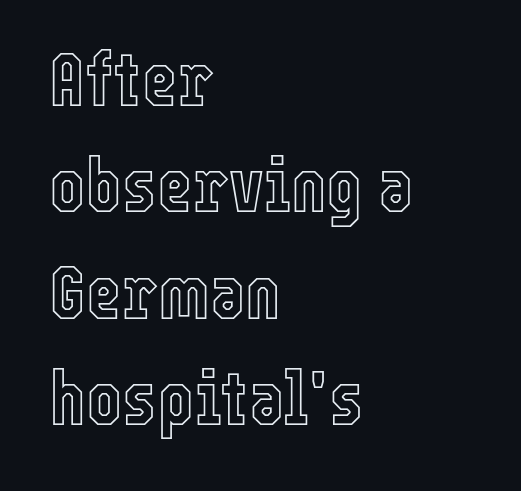
Q: Is the text italic (slanted)? A: No, it is upright.
Q: Is the text underlined? A: No.
Q: How is the paragraph aligned? A: Left-aligned.
Q: Is the spacing between letters normal or unusually wide? A: Normal.
Q: Is the spacing between lines tight, normal or loose? A: Normal.
Q: Width (condensed, normal, or wide)? A: Condensed.
Q: x-height? A: Medium.
Q: Monospaced? A: No.
